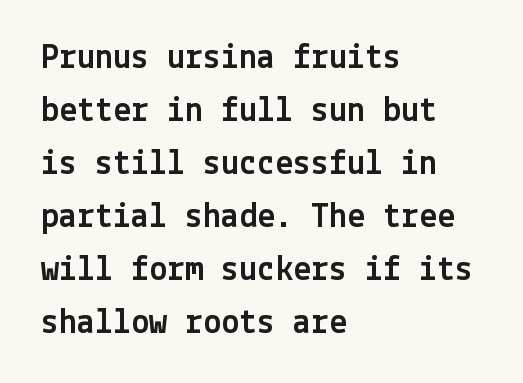
Is the block centered? No — it sits flush against the left margin. Unmarked baselines from the first word to the last. A normal amount of white space separates one row of letters from the next. Compared with typical body copy, the letter spacing here is the same.
